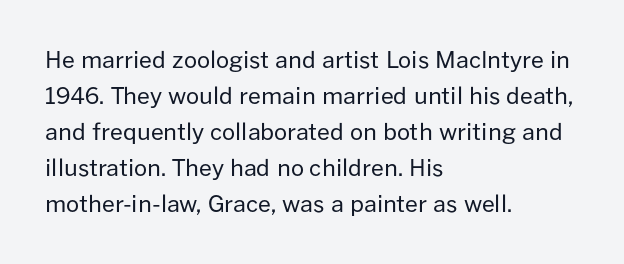
The image shows 23 px text type, upright; set left-aligned, normal line spacing (1.57x), normal letter spacing, not underlined.
